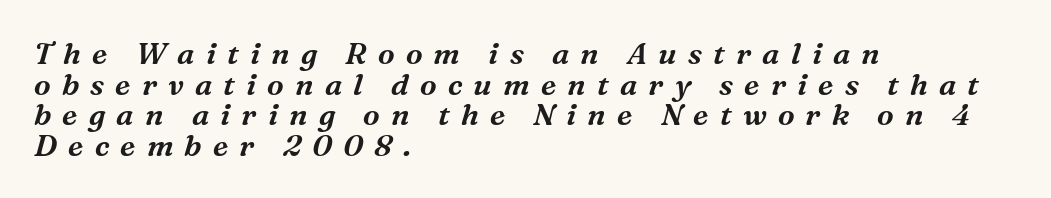
The rag falls on the right side of this text block. Is this a sans? No — the strokes have serifs. Caption: expanded tracking, letters set apart. The rendering applies a slant to the glyphs.
